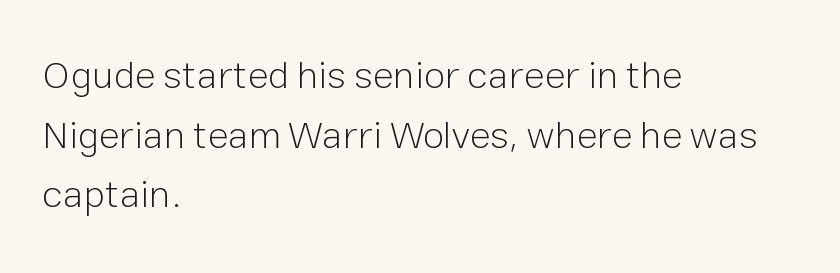
The image shows 39 px light sans-serif type, upright; set left-aligned, normal line spacing (1.53x), normal letter spacing, not underlined; low stroke contrast and a medium x-height.
